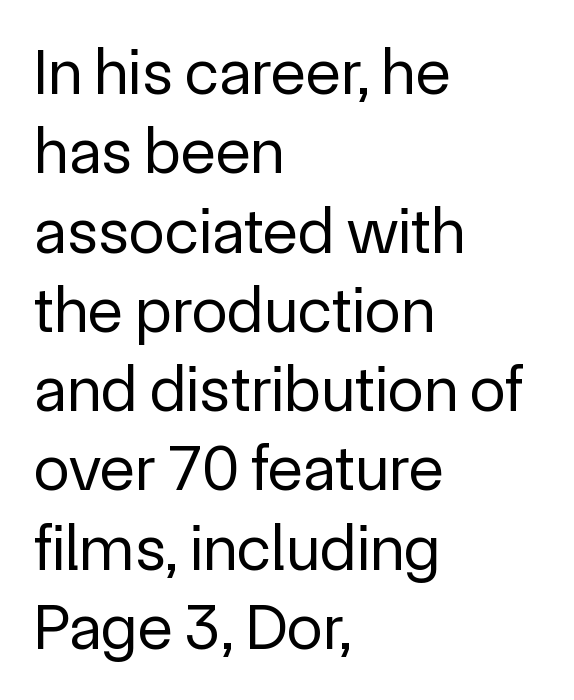
What stands out about the letter spacing? Nothing — it is the standard amount. Quick note: underline off. Casual observation: everything's shoved over to the left. Do the characters align in a grid? No, the font is proportional. A typesetter would label this face a sans. This sample uses an upright cut, with every glyph sitting square on the baseline.
